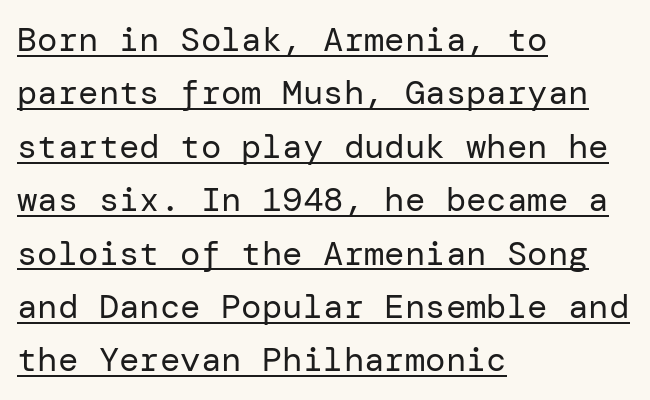
Ink coverage per letter is moderate at most. The rendering anchors every line to the left-hand side. Is the letter spacing exaggerated? No — it looks like the ordinary default. The passage shown is typeset with a sans-serif family. Glance below the letters and you will spot a drawn line.
